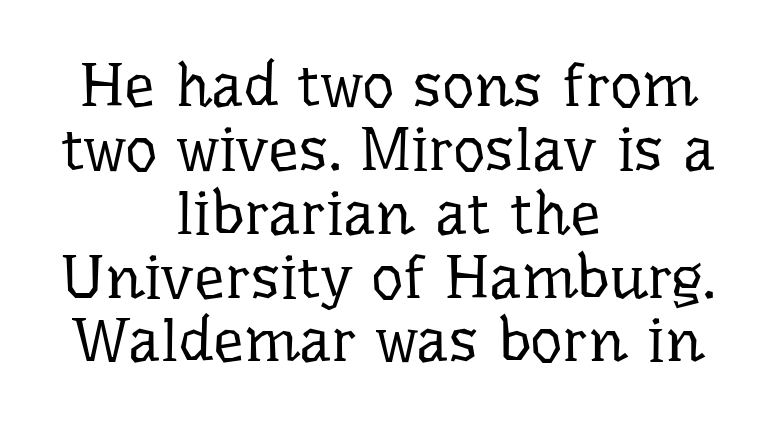
Q: Is the text bold? A: No.
Q: Is the text italic (slanted)? A: No, it is upright.
Q: Is the typeface a serif or a sans-serif typeface? A: Serif.
Q: Is the text underlined? A: No.
Q: How is the paragraph aligned? A: Centered.
Q: Is the spacing between letters normal or unusually wide? A: Normal.
Q: Is the spacing between lines tight, normal or loose? A: Tight.
Q: Width (condensed, normal, or wide)? A: Normal.
Q: Stroke contrast? A: Low.
Q: x-height? A: Medium.
Q: Monospaced? A: No.
